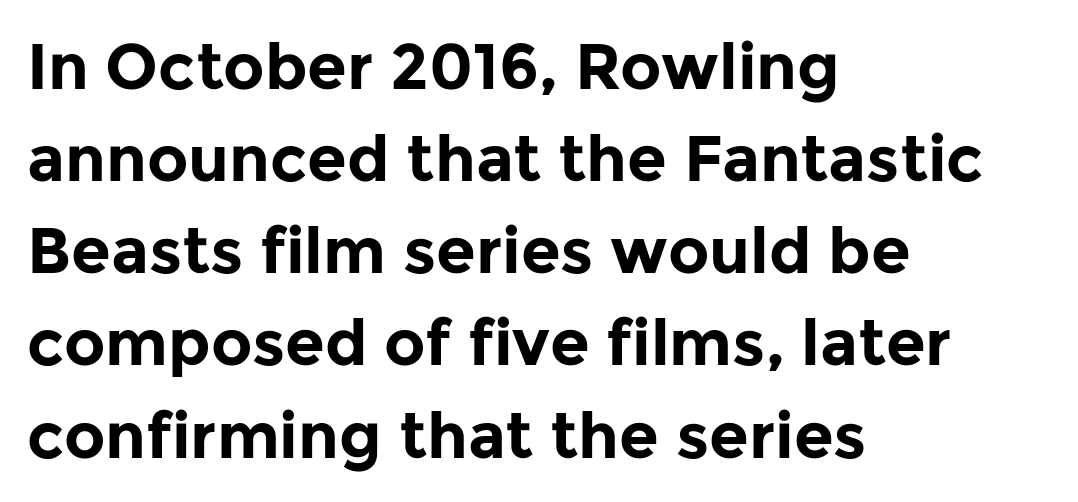
Note: no serifs on the glyphs. The rendering uses natural spacing where letterforms have individual widths. Successive baselines arrive at the customary interval. Leftover space on each line is placed entirely after the last word.
